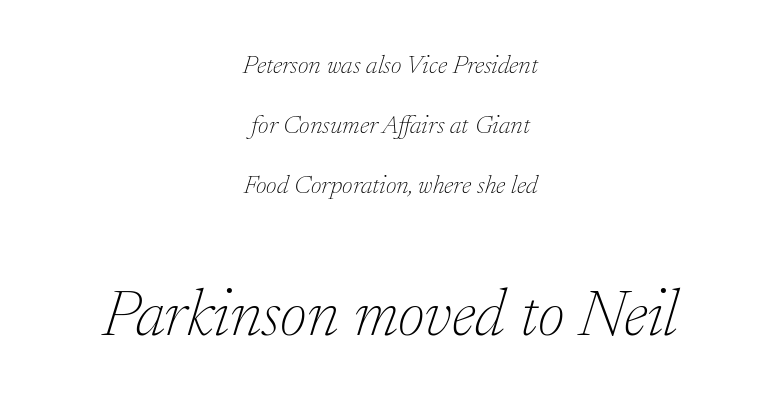
The image shows 66 px thin serif type, italic (leaning right); set centered, loose line spacing (2.31x), normal letter spacing, not underlined; the second (bottom) block is 2.54x larger; low stroke contrast and a small x-height.
